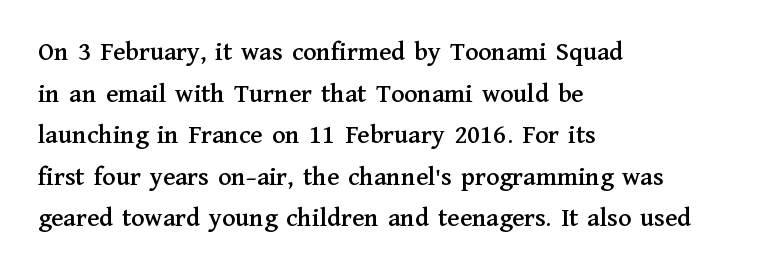
A typesetter would call this zero additional tracking. Line beginnings align vertically; line endings do not. The leading is moderate, giving the passage an even texture. No italicization has been applied; the sample stays upright. This rendering features lettering with no underline.
